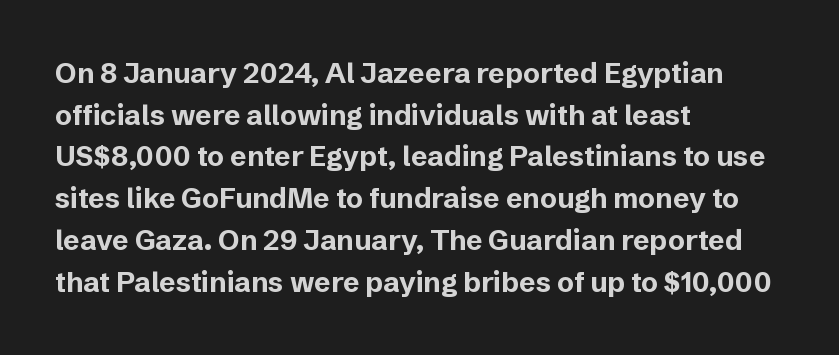
{"serif": "no", "italic": "no", "bold": "yes", "weight": "bold", "width": "normal", "stroke_contrast": "low", "x_height": "medium", "monospaced": "no", "underline": "no", "align": "left", "line_spacing": "normal", "line_spacing_ratio": 1.49, "letter_spacing": "normal", "letter_spacing_em": 0.0, "glyph_px": 28}
